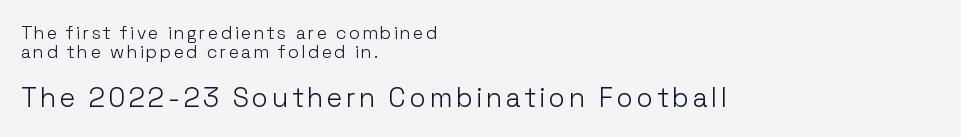
Heaviness? Minimal to ordinary, like unemphasized prose. Letters rest on an invisible, unmarked baseline. Is the block centered? No — it sits flush against the left margin. What's the leading like? Squeezed, with rows nearly overlapping.
